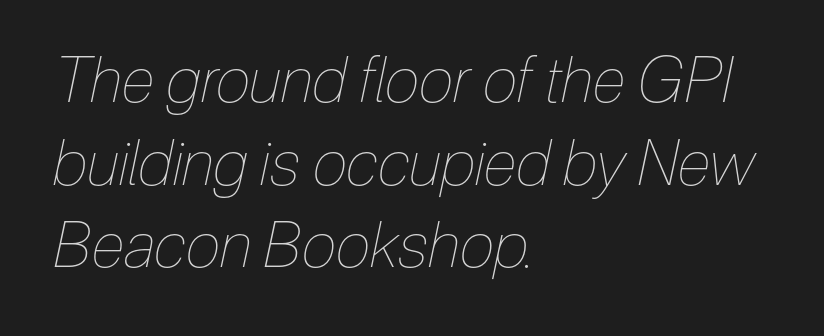
Q: Is the text bold? A: No.
Q: Is the text italic (slanted)? A: Yes, it leans right by about 12 degrees.
Q: Is the text underlined? A: No.
Q: How is the paragraph aligned? A: Left-aligned.
Q: Is the spacing between letters normal or unusually wide? A: Normal.
Q: Is the spacing between lines tight, normal or loose? A: Normal.
Q: Width (condensed, normal, or wide)? A: Condensed.
Q: Stroke contrast? A: Low.
Q: x-height? A: Medium.
Q: Monospaced? A: No.
